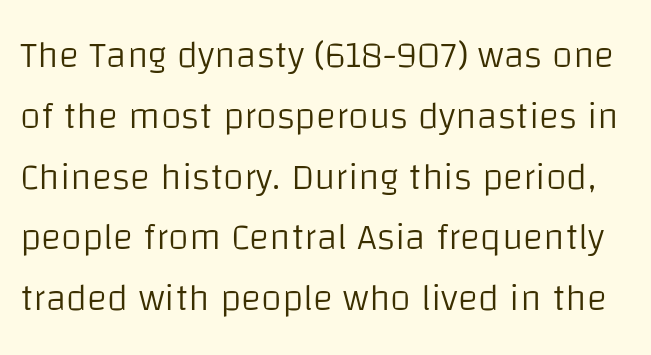
Tracking value appears to be zero — textbook default spacing. Stems here are at most as thick as an everyday book face. The face used here is proportionally spaced, like ordinary book or web type. Grotesque or geometric, the face here clearly has no serifs. Style check: upright.
